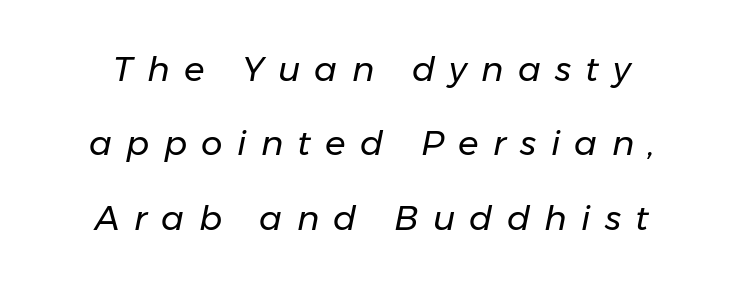
{"italic": "yes", "lean": "right", "slant_degrees": 11, "bold": "no", "weight": "regular", "width": "normal", "stroke_contrast": "low", "x_height": "medium", "monospaced": "no", "underline": "no", "line_spacing": "loose", "line_spacing_ratio": 2.19, "letter_spacing": "wide", "letter_spacing_em": 0.42, "glyph_px": 34}
